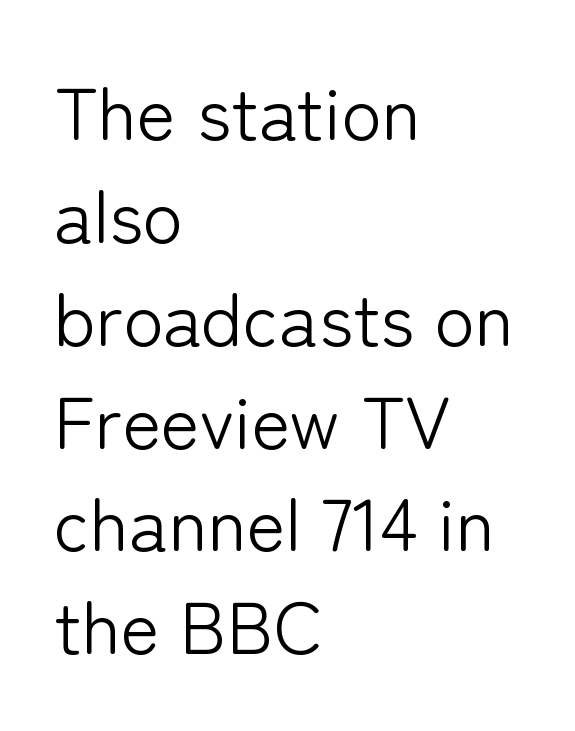
Character widths vary here, with narrow letters taking less room than wide ones. Nope, not italic — everything's standing straight. Examine the stroke ends and you'll find no serifs. The passage shown is not underscored anywhere. These lines are set flush left with a ragged right edge.
